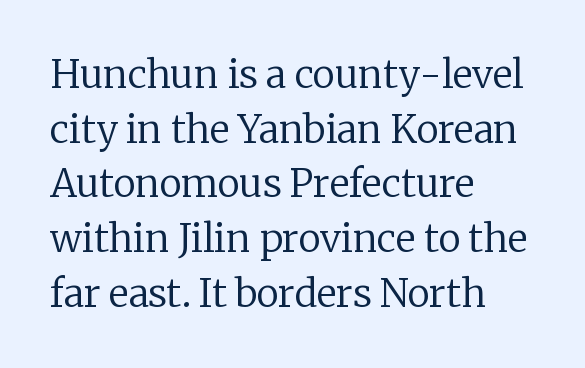
The image shows 38 px regular-weight serif type, upright; set left-aligned, normal line spacing (1.44x), normal letter spacing, not underlined; low stroke contrast and a medium x-height.
